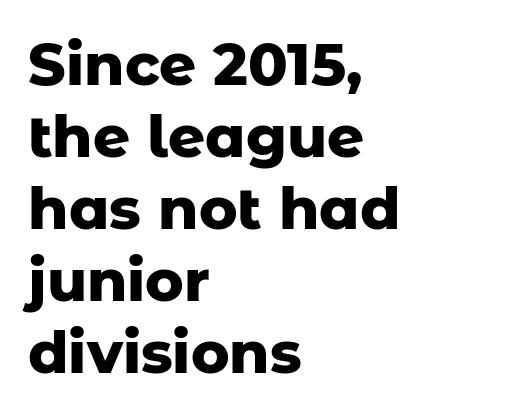
{"serif": "no", "italic": "no", "bold": "yes", "weight": "heavy", "width": "normal", "stroke_contrast": "low", "x_height": "medium", "monospaced": "no", "underline": "no", "align": "left", "line_spacing_ratio": 1.24, "letter_spacing": "normal", "letter_spacing_em": 0.0, "glyph_px": 58}
